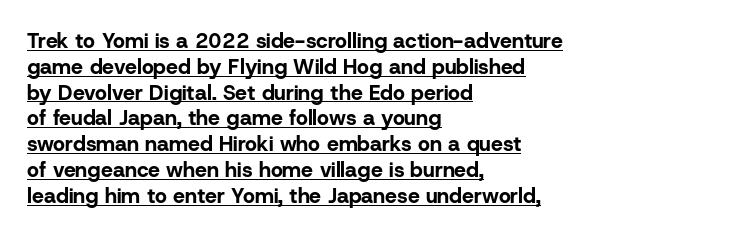
The image shows 21 px bold type, upright; set left-aligned, line spacing 1.23x, normal letter spacing, underlined.
